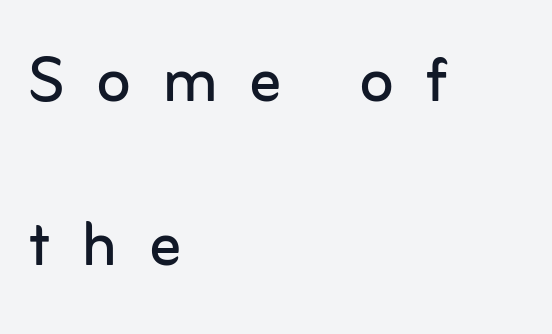
Q: Is the text bold? A: No.
Q: Is the text italic (slanted)? A: No, it is upright.
Q: Is the typeface a serif or a sans-serif typeface? A: Sans-serif.
Q: Is the text underlined? A: No.
Q: How is the paragraph aligned? A: Left-aligned.
Q: Is the spacing between letters normal or unusually wide? A: Unusually wide.
Q: Is the spacing between lines tight, normal or loose? A: Loose.
Q: Width (condensed, normal, or wide)? A: Normal.
Q: Stroke contrast? A: Low.
Q: x-height? A: Medium.
Q: Monospaced? A: No.
